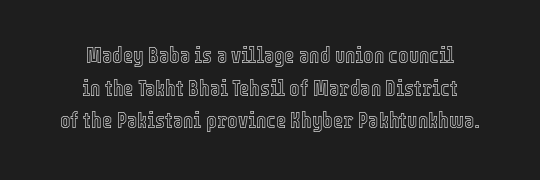
The image shows 22 px text type, upright; set centered, normal line spacing (1.48x), normal letter spacing, not underlined.
